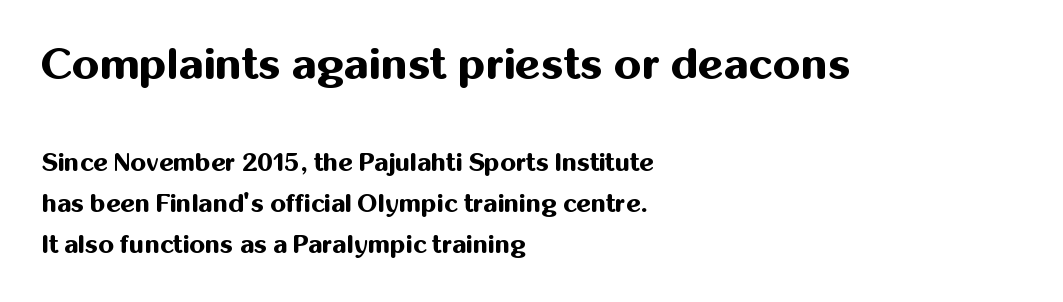
The image shows 44 px bold sans-serif type, upright; set left-aligned, normal line spacing (1.64x), normal letter spacing, not underlined; the first (top) block is 1.76x larger; medium stroke contrast and a medium x-height.
